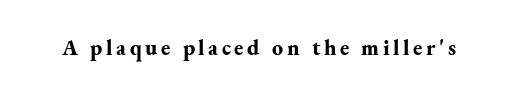
Weight check: bold — yes, fully. Rule under the text: the space is simply empty. Quick note: not italic, upright.
